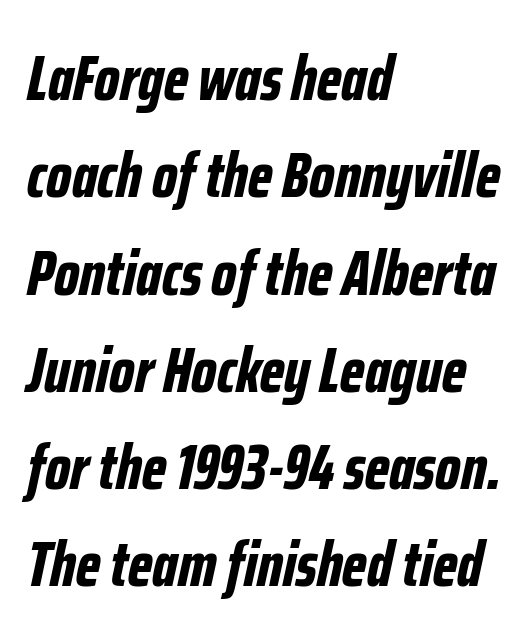
The image shows 64 px bold, condensed type, italic (leaning right); set left-aligned, normal line spacing (1.52x), normal letter spacing, not underlined; low stroke contrast and a medium x-height.
